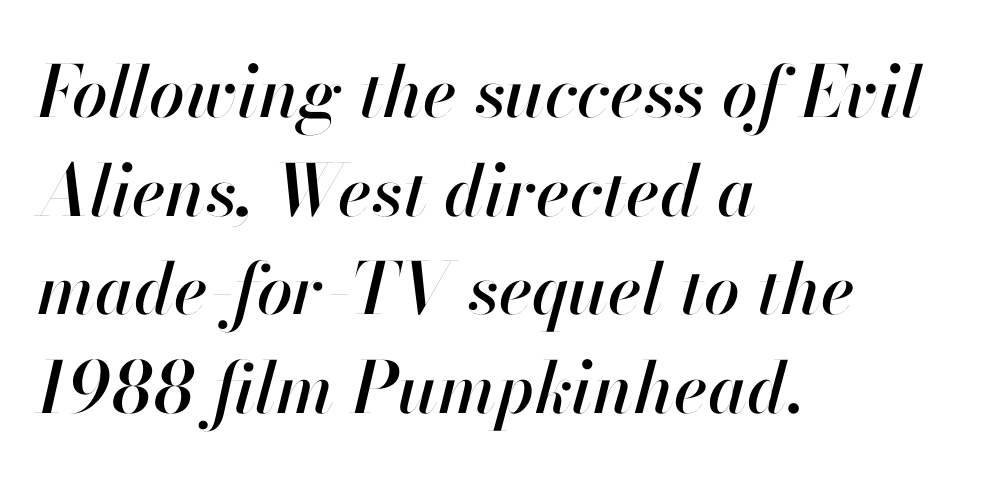
Q: Is the text italic (slanted)? A: Yes, it leans right by about 13 degrees.
Q: Is the text underlined? A: No.
Q: How is the paragraph aligned? A: Left-aligned.
Q: Is the spacing between letters normal or unusually wide? A: Normal.
Q: Is the spacing between lines tight, normal or loose? A: Normal.
Q: Width (condensed, normal, or wide)? A: Normal.
Q: Stroke contrast? A: High.
Q: x-height? A: Small.
Q: Monospaced? A: No.
